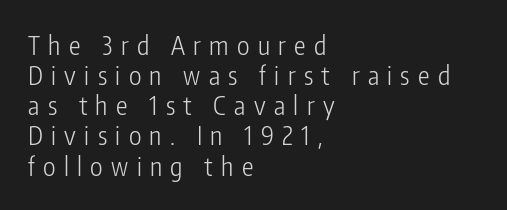
{"italic": "no", "bold": "no", "underline": "no", "align": "left", "line_spacing_ratio": 1.16, "letter_spacing": "wide", "letter_spacing_em": 0.32, "glyph_px": 26}
